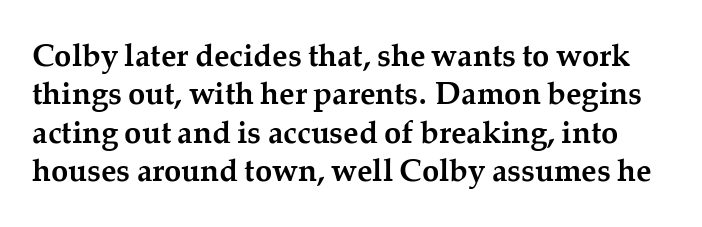
{"serif": "yes", "italic": "no", "bold": "yes", "weight": "semibold", "width": "normal", "stroke_contrast": "medium", "x_height": "medium", "monospaced": "no", "underline": "no", "line_spacing_ratio": 1.24, "letter_spacing": "normal", "letter_spacing_em": 0.0, "glyph_px": 31}
